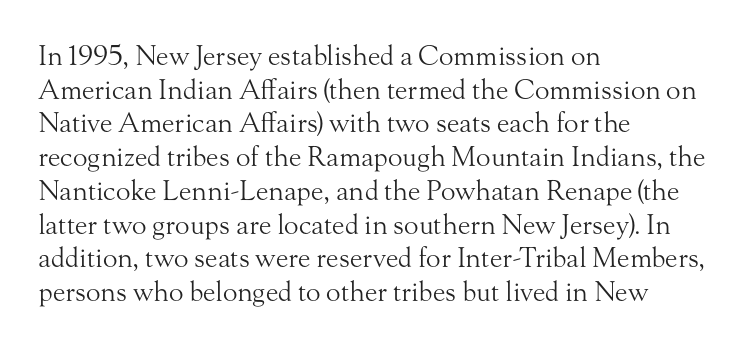
{"italic": "no", "bold": "no", "underline": "no", "align": "left", "line_spacing": "normal", "line_spacing_ratio": 1.25, "letter_spacing": "normal", "letter_spacing_em": 0.0, "glyph_px": 27}
